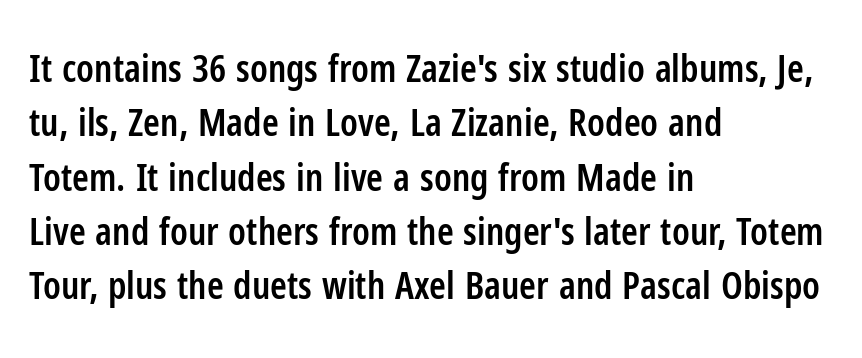
Observe the absence of serifs on each vertical stroke in this sample. This rendering uses left alignment, leaving the right contour irregular. Typesetter's note: demi weight, one step under bold. A typesetter would call this leading conventional body-copy spacing. The string is rendered with underlining switched off.
